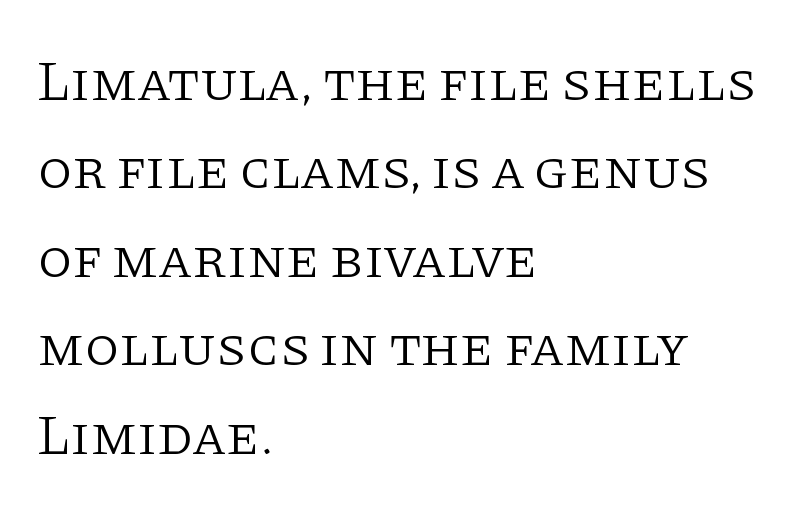
Q: Is the text bold? A: No.
Q: Is the text italic (slanted)? A: No, it is upright.
Q: Is the typeface a serif or a sans-serif typeface? A: Serif.
Q: Is the text underlined? A: No.
Q: How is the paragraph aligned? A: Left-aligned.
Q: Is the spacing between letters normal or unusually wide? A: Normal.
Q: Is the spacing between lines tight, normal or loose? A: Normal.
Q: Width (condensed, normal, or wide)? A: Normal.
Q: Stroke contrast? A: Low.
Q: x-height? A: Large.
Q: Monospaced? A: No.
